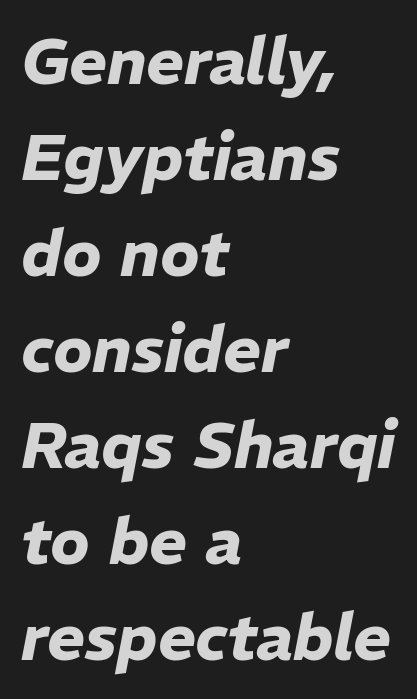
{"italic": "yes", "lean": "right", "slant_degrees": 11, "bold": "yes", "weight": "heavy", "width": "normal", "stroke_contrast": "low", "x_height": "medium", "monospaced": "no", "underline": "no", "align": "left", "line_spacing": "normal", "line_spacing_ratio": 1.5, "letter_spacing": "normal", "letter_spacing_em": 0.0, "glyph_px": 64}
